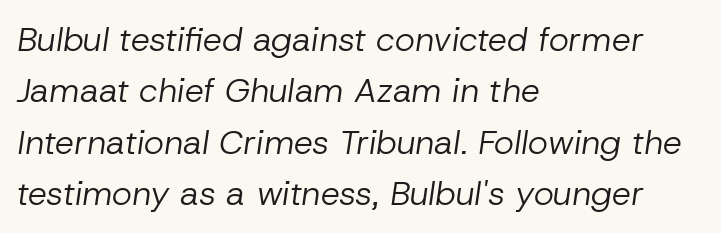
Q: Is the text bold? A: No.
Q: Is the text italic (slanted)? A: Yes, it leans right by about 8 degrees.
Q: Is the text underlined? A: No.
Q: How is the paragraph aligned? A: Left-aligned.
Q: Is the spacing between letters normal or unusually wide? A: Normal.
Q: Is the spacing between lines tight, normal or loose? A: Normal.
Q: Width (condensed, normal, or wide)? A: Normal.
Q: Stroke contrast? A: Low.
Q: x-height? A: Medium.
Q: Monospaced? A: No.
